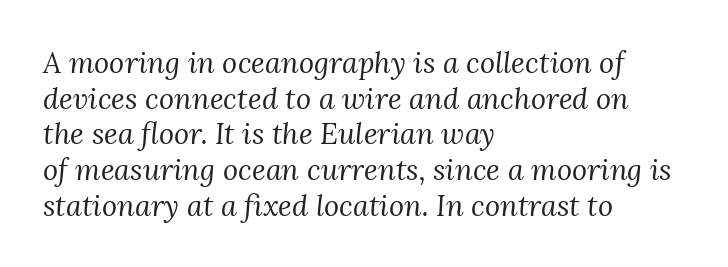
The image shows 29 px regular-weight serif type, italic (leaning right); set left-aligned, line spacing 1.23x, normal letter spacing, not underlined; medium stroke contrast and a medium x-height.
